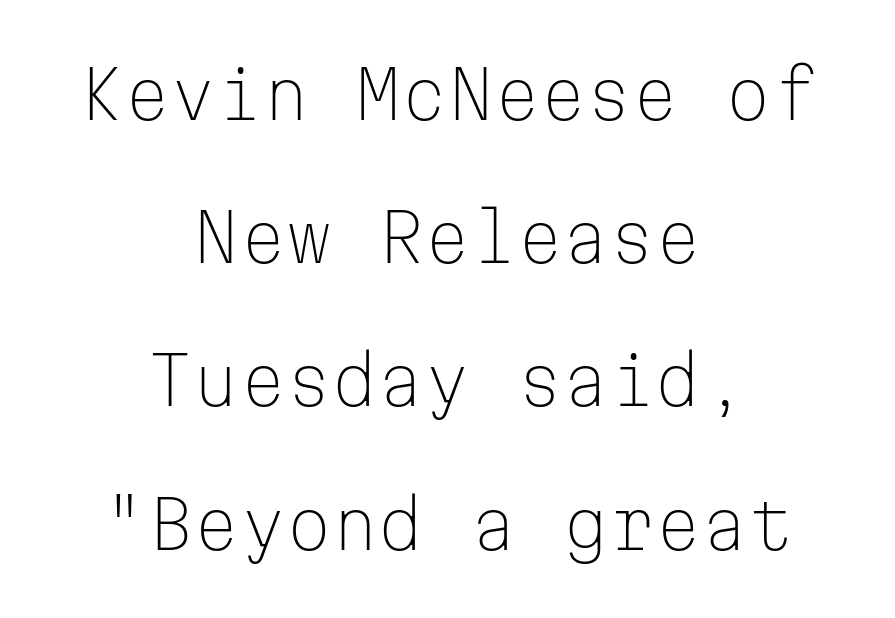
{"serif": "no", "italic": "no", "bold": "no", "weight": "light", "width": "normal", "stroke_contrast": "low", "x_height": "medium", "monospaced": "yes", "underline": "no", "align": "center", "line_spacing": "loose", "line_spacing_ratio": 2.17, "letter_spacing": "normal", "letter_spacing_em": 0.0, "glyph_px": 66}
